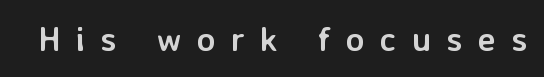
{"serif": "no", "italic": "no", "bold": "yes", "weight": "semibold", "width": "normal", "stroke_contrast": "low", "x_height": "medium", "monospaced": "no", "underline": "no", "letter_spacing": "wide", "letter_spacing_em": 0.45, "glyph_px": 34}
